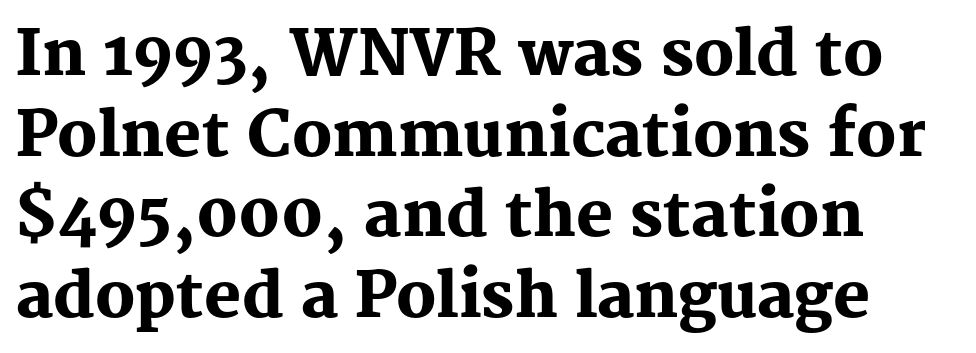
The image shows 62 px heavy serif type, upright; set left-aligned, normal line spacing (1.3x), normal letter spacing, not underlined; medium stroke contrast and a medium x-height.
